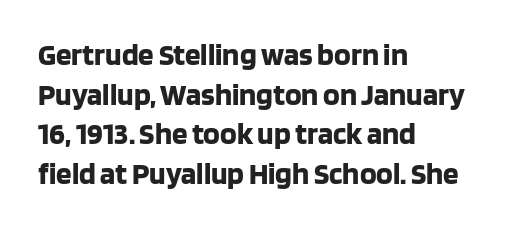
Q: Is the text bold? A: Yes.
Q: Is the text italic (slanted)? A: No, it is upright.
Q: Is the typeface a serif or a sans-serif typeface? A: Sans-serif.
Q: Is the text underlined? A: No.
Q: How is the paragraph aligned? A: Left-aligned.
Q: Is the spacing between letters normal or unusually wide? A: Normal.
Q: Is the spacing between lines tight, normal or loose? A: Normal.
Q: Width (condensed, normal, or wide)? A: Normal.
Q: Stroke contrast? A: Low.
Q: x-height? A: Large.
Q: Monospaced? A: No.
